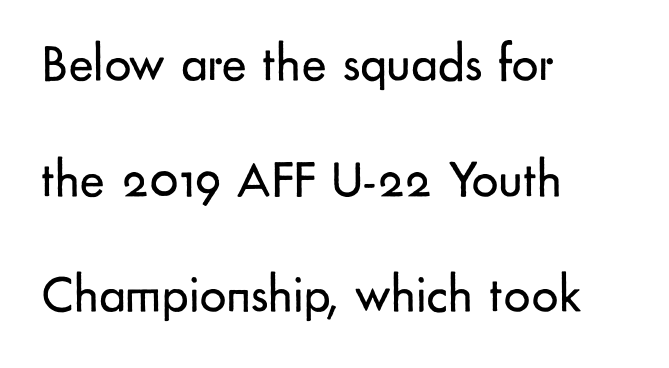
The image shows 53 px regular-weight sans-serif type, upright; set left-aligned, loose line spacing (2.18x), normal letter spacing, not underlined; low stroke contrast and a small x-height.
